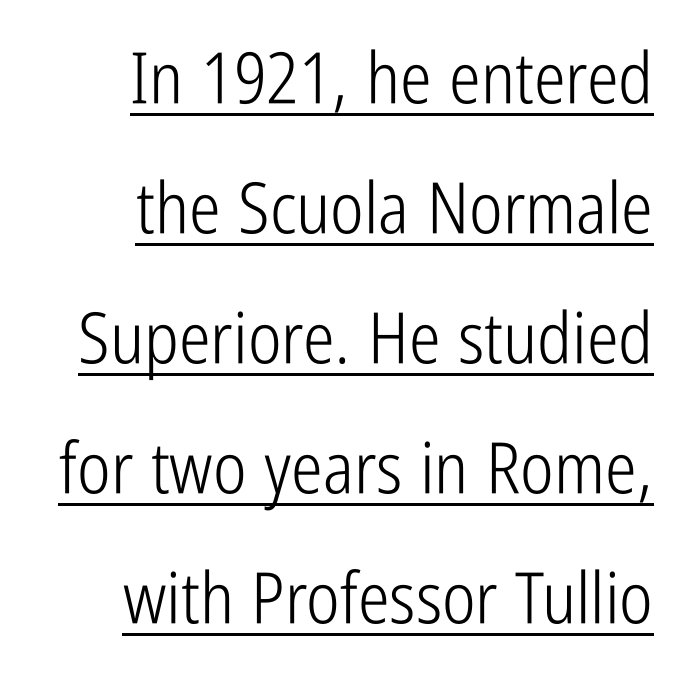
The image shows 71 px light, condensed sans-serif type, upright; set right-aligned, line spacing 1.83x, normal letter spacing, underlined; low stroke contrast and a medium x-height.
